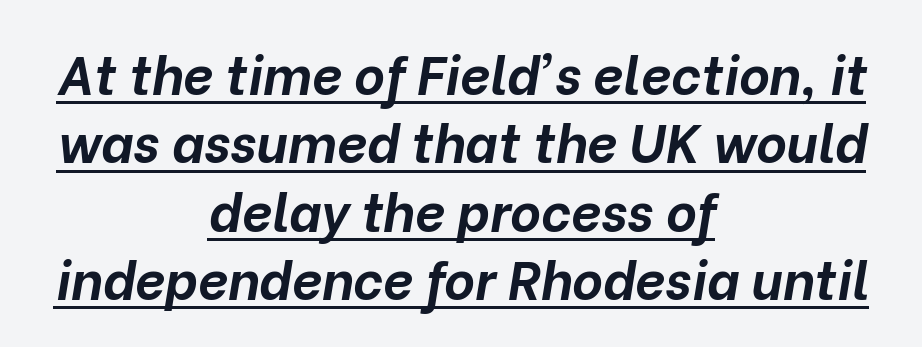
Q: Is the text bold? A: Yes.
Q: Is the text italic (slanted)? A: Yes, it leans right by about 10 degrees.
Q: Is the text underlined? A: Yes.
Q: How is the paragraph aligned? A: Centered.
Q: Is the spacing between letters normal or unusually wide? A: Normal.
Q: Is the spacing between lines tight, normal or loose? A: Normal.
Q: Width (condensed, normal, or wide)? A: Normal.
Q: Stroke contrast? A: Low.
Q: x-height? A: Medium.
Q: Monospaced? A: No.
